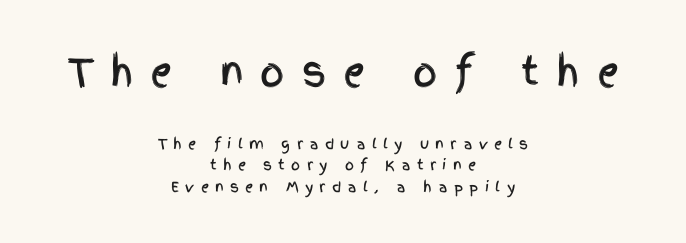
The image shows 38 px condensed sans-serif type, upright; set centered, normal line spacing (1.54x), unusually wide letter spacing (+0.45 em), not underlined; the first (top) block is 2.71x larger; a large x-height.
